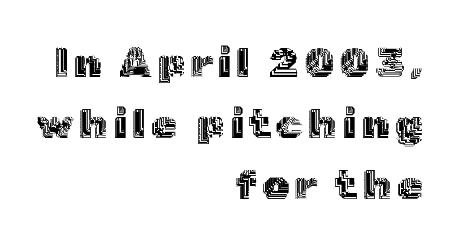
Q: Is the text italic (slanted)? A: No, it is upright.
Q: Is the text underlined? A: No.
Q: How is the paragraph aligned? A: Right-aligned.
Q: Is the spacing between lines tight, normal or loose? A: Normal.
Q: Width (condensed, normal, or wide)? A: Normal.
Q: x-height? A: Medium.
Q: Monospaced? A: No.
